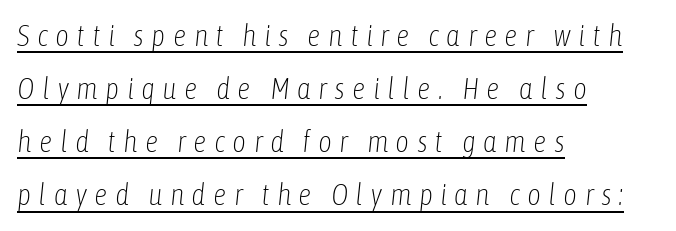
{"italic": "yes", "lean": "right", "slant_degrees": 6, "bold": "no", "weight": "light", "width": "condensed", "stroke_contrast": "low", "x_height": "medium", "monospaced": "no", "underline": "yes", "align": "left", "line_spacing_ratio": 1.77, "letter_spacing": "wide", "letter_spacing_em": 0.24, "glyph_px": 30}
